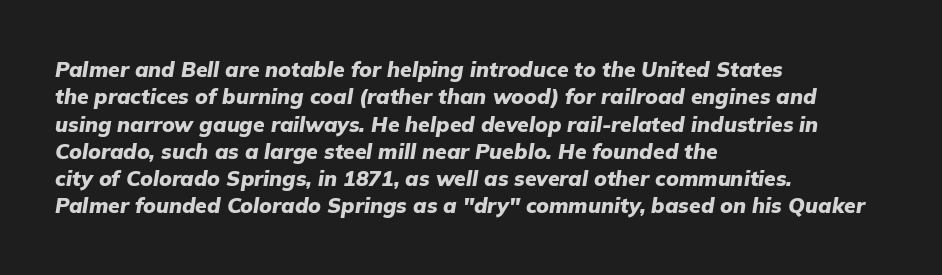
The image shows 21 px bold type, italic (leaning right); set left-aligned, normal line spacing (1.3x), normal letter spacing, not underlined.
